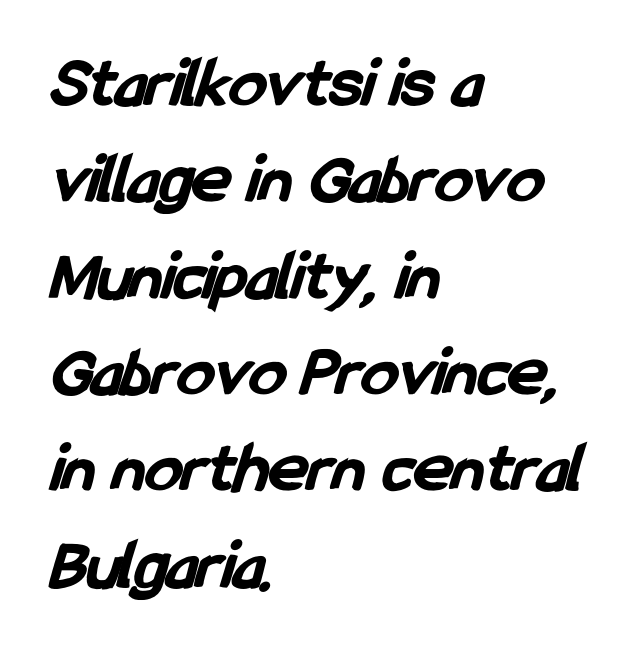
{"serif": "no", "bold": "yes", "weight": "bold", "width": "condensed", "stroke_contrast": "low", "x_height": "medium", "monospaced": "no", "underline": "no", "align": "left", "line_spacing": "normal", "line_spacing_ratio": 1.32, "letter_spacing": "normal", "letter_spacing_em": 0.0, "glyph_px": 73}
